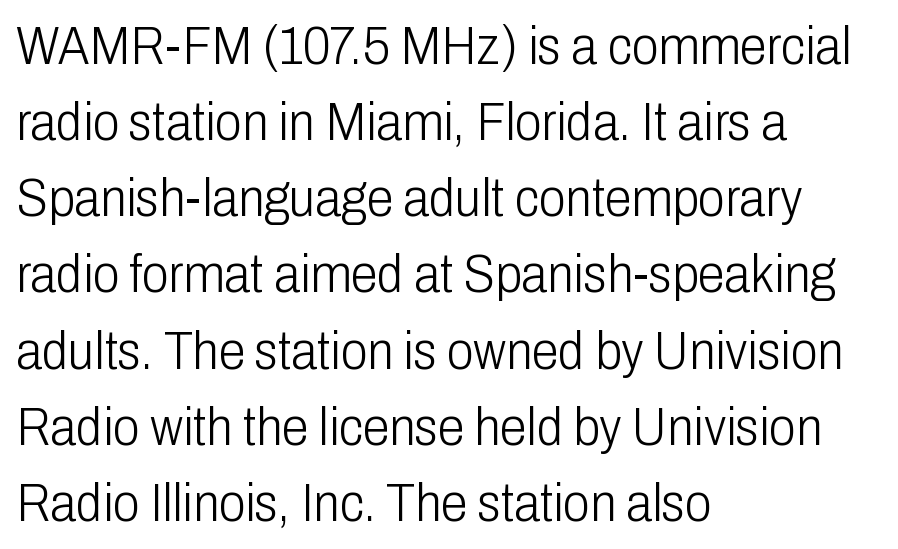
Q: Is the text bold? A: No.
Q: Is the text italic (slanted)? A: No, it is upright.
Q: Is the typeface a serif or a sans-serif typeface? A: Sans-serif.
Q: Is the text underlined? A: No.
Q: How is the paragraph aligned? A: Left-aligned.
Q: Is the spacing between letters normal or unusually wide? A: Normal.
Q: Is the spacing between lines tight, normal or loose? A: Normal.
Q: Width (condensed, normal, or wide)? A: Condensed.
Q: Stroke contrast? A: Low.
Q: x-height? A: Medium.
Q: Monospaced? A: No.
